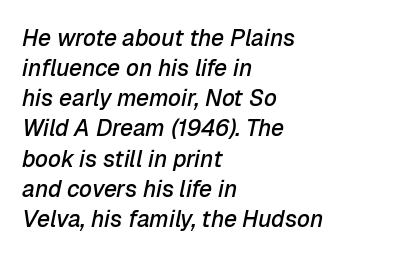
The passage shown leans; its letterforms are oblique. A typesetter would call this zero additional tracking. One glance says typical: line gaps are just what's usual. The letters are semibold — heavier than regular but short of a full bold. This rendering uses left alignment, leaving the right contour irregular.
